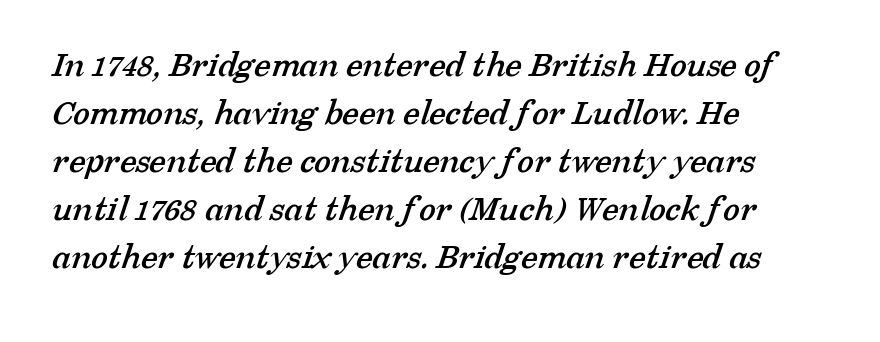
Q: Is the typeface a serif or a sans-serif typeface? A: Serif.
Q: Is the text underlined? A: No.
Q: How is the paragraph aligned? A: Left-aligned.
Q: Is the spacing between letters normal or unusually wide? A: Normal.
Q: Is the spacing between lines tight, normal or loose? A: Normal.
Q: Width (condensed, normal, or wide)? A: Normal.
Q: Stroke contrast? A: Low.
Q: x-height? A: Medium.
Q: Monospaced? A: No.
